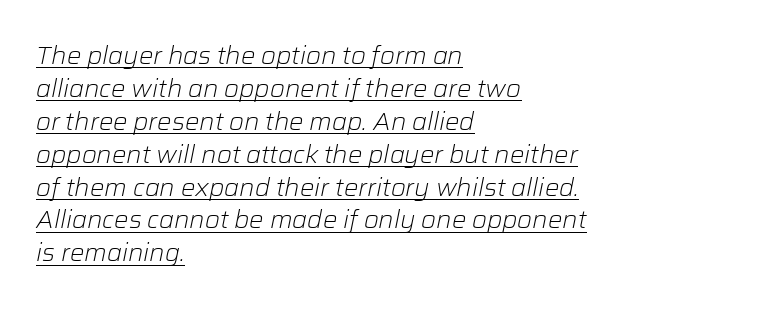
Stroke thickness stays within the range of a standard reading face or lighter. Each line starts at the same left margin while the right side varies. Tall strokes in this sample are angled rather than plumb. The words here are underlined. The vertical gap from one line to the next is medium. Look at the tracking — it's just the regular setting, nothing added.
